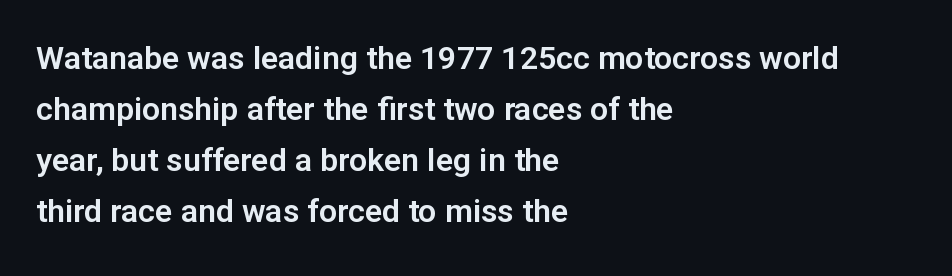
Q: Is the text italic (slanted)? A: No, it is upright.
Q: Is the typeface a serif or a sans-serif typeface? A: Sans-serif.
Q: Is the text underlined? A: No.
Q: How is the paragraph aligned? A: Left-aligned.
Q: Is the spacing between letters normal or unusually wide? A: Normal.
Q: Is the spacing between lines tight, normal or loose? A: Normal.
Q: Width (condensed, normal, or wide)? A: Normal.
Q: Stroke contrast? A: Low.
Q: x-height? A: Medium.
Q: Monospaced? A: No.
